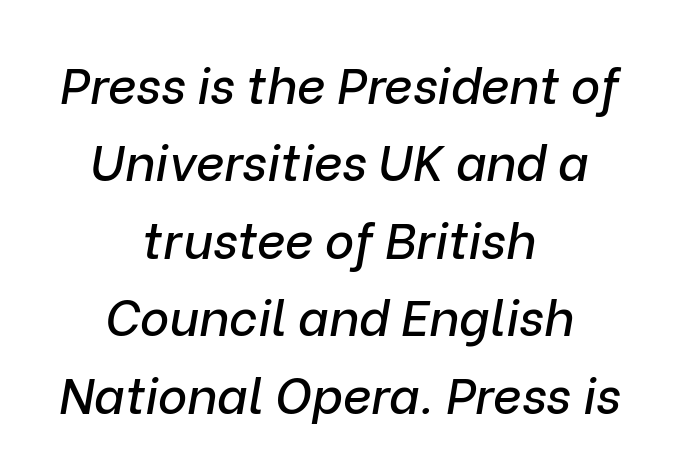
{"italic": "yes", "lean": "right", "slant_degrees": 9, "width": "normal", "stroke_contrast": "low", "x_height": "medium", "monospaced": "no", "underline": "no", "align": "center", "line_spacing": "normal", "line_spacing_ratio": 1.55, "letter_spacing": "normal", "letter_spacing_em": 0.0, "glyph_px": 50}
